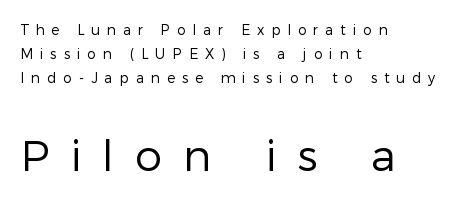
{"serif": "no", "italic": "no", "bold": "no", "weight": "regular", "width": "normal", "stroke_contrast": "low", "x_height": "medium", "monospaced": "no", "underline": "no", "align": "left", "line_spacing_ratio": 1.72, "letter_spacing": "wide", "letter_spacing_em": 0.49, "larger_block": "second", "size_ratio": 3.07, "glyph_px": 43}
